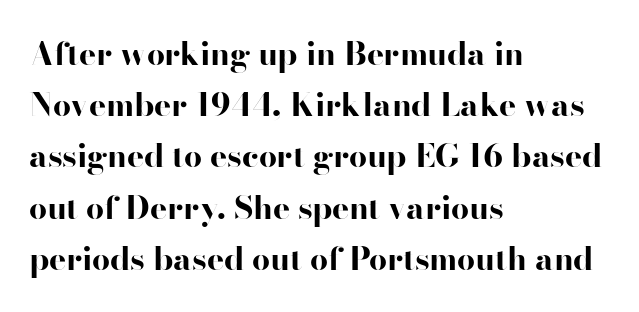
{"serif": "no", "italic": "no", "bold": "yes", "weight": "bold", "width": "wide", "stroke_contrast": "high", "x_height": "small", "monospaced": "no", "underline": "no", "align": "left", "line_spacing": "normal", "line_spacing_ratio": 1.6, "letter_spacing": "normal", "letter_spacing_em": 0.0, "glyph_px": 32}
